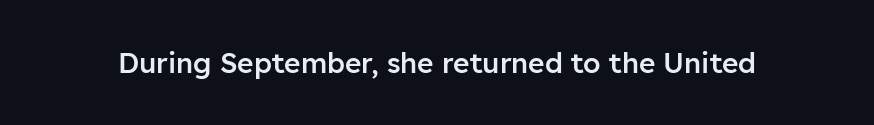
{"serif": "no", "italic": "no", "bold": "semi", "weight": "semibold", "width": "normal", "stroke_contrast": "low", "x_height": "medium", "monospaced": "no", "underline": "no", "letter_spacing": "normal", "letter_spacing_em": 0.0, "glyph_px": 28}
